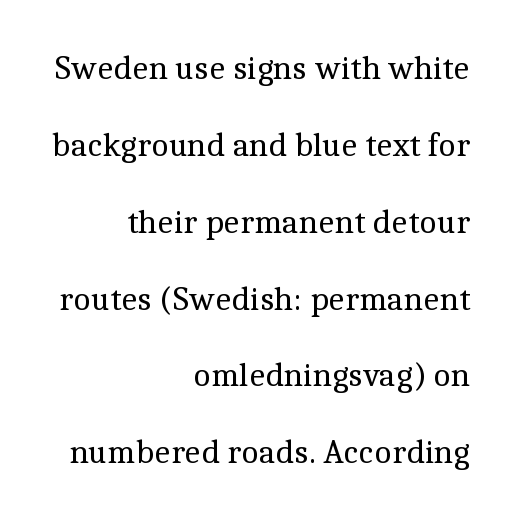
The image shows 34 px regular-weight serif type, upright; set right-aligned, loose line spacing (2.26x), normal letter spacing, not underlined; a medium x-height.
